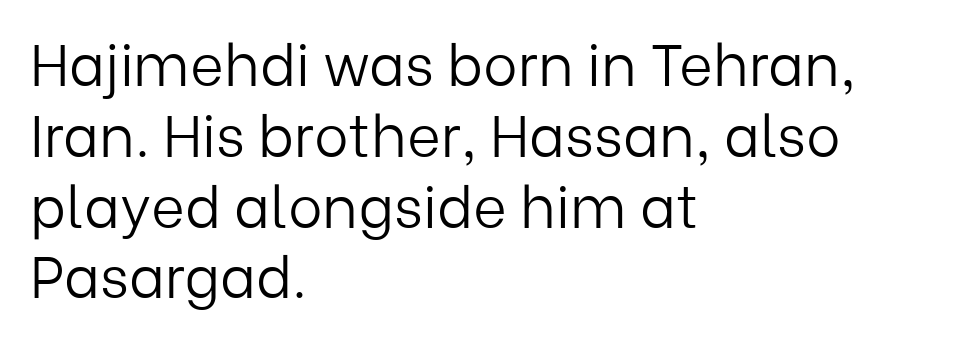
{"serif": "no", "italic": "no", "bold": "no", "weight": "light", "width": "normal", "stroke_contrast": "low", "x_height": "medium", "monospaced": "no", "underline": "no", "align": "left", "line_spacing_ratio": 1.22, "letter_spacing": "normal", "letter_spacing_em": 0.0, "glyph_px": 58}
